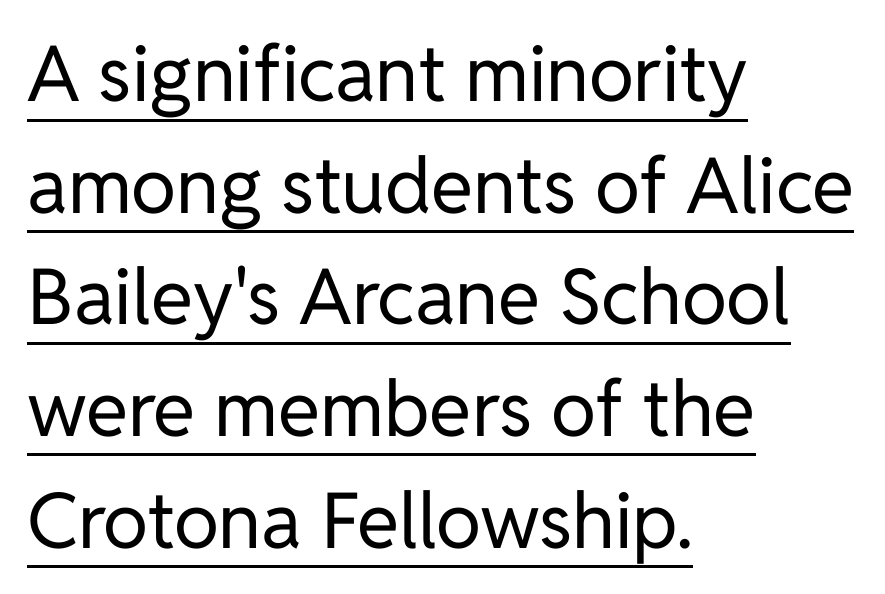
Q: Is the text bold? A: No.
Q: Is the text italic (slanted)? A: No, it is upright.
Q: Is the typeface a serif or a sans-serif typeface? A: Sans-serif.
Q: Is the text underlined? A: Yes.
Q: How is the paragraph aligned? A: Left-aligned.
Q: Is the spacing between letters normal or unusually wide? A: Normal.
Q: Is the spacing between lines tight, normal or loose? A: Normal.
Q: Width (condensed, normal, or wide)? A: Normal.
Q: Stroke contrast? A: Low.
Q: x-height? A: Medium.
Q: Monospaced? A: No.
